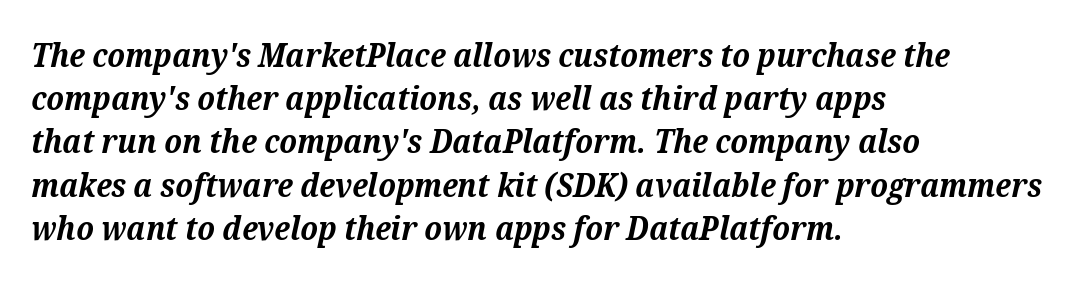
Nothing unusual about the tracking: characters are spaced as the font intends. The glyphs in this specimen are seriffed. Which margin do the lines hug? The left one — the right edge is uneven. This is oblique type, the kind used for emphasis or titles.
